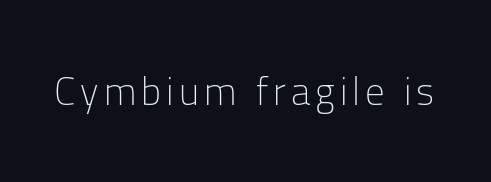
Looks like regular typesetting: each glyph gets only the width it needs. Style check: upright. The strip under each line holds only bare page. Stems and bowls with no extra thickness — not bold. Font category for this specimen: sans-serif.
